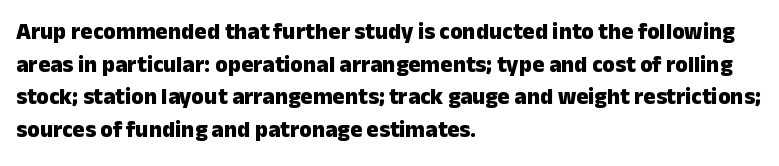
Q: Is the text bold? A: Yes.
Q: Is the text italic (slanted)? A: No, it is upright.
Q: Is the text underlined? A: No.
Q: How is the paragraph aligned? A: Left-aligned.
Q: Is the spacing between letters normal or unusually wide? A: Normal.
Q: Is the spacing between lines tight, normal or loose? A: Normal.
